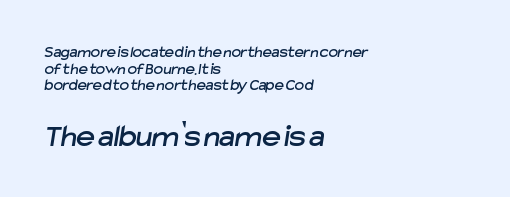
Q: Is the typeface a serif or a sans-serif typeface? A: Sans-serif.
Q: Is the text underlined? A: No.
Q: How is the paragraph aligned? A: Left-aligned.
Q: Is the spacing between letters normal or unusually wide? A: Normal.
Q: Is the spacing between lines tight, normal or loose? A: Tight.
Q: Which block of text is set in a larger size, the first (top) or the second (bottom)? A: The second (bottom) one.
Q: Width (condensed, normal, or wide)? A: Normal.
Q: Stroke contrast? A: Low.
Q: x-height? A: Medium.
Q: Monospaced? A: No.
